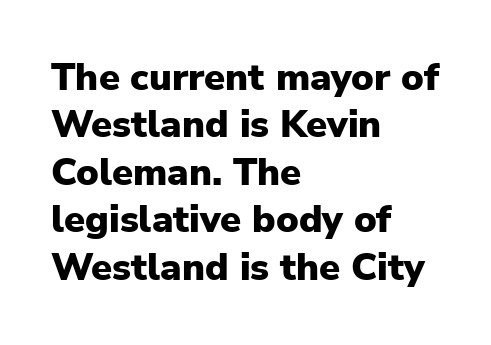
The image shows 38 px heavy sans-serif type, upright; set left-aligned, normal line spacing (1.25x), normal letter spacing, not underlined; low stroke contrast and a medium x-height.
